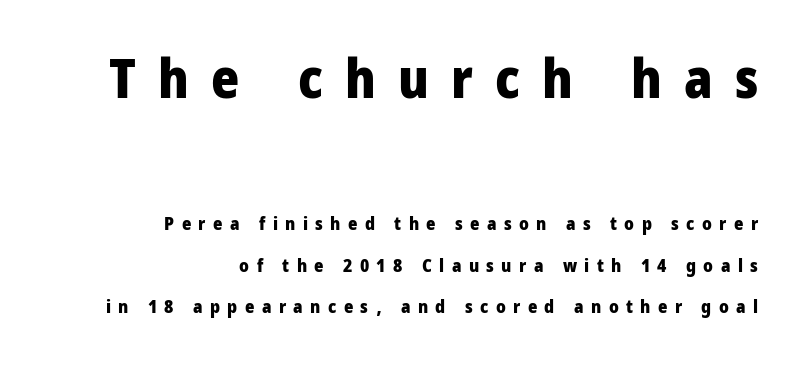
The image shows 54 px heavy, condensed sans-serif type, upright; set right-aligned, loose line spacing (2.3x), unusually wide letter spacing (+0.41 em), not underlined; the first (top) block is 3.0x larger; low stroke contrast and a large x-height.
